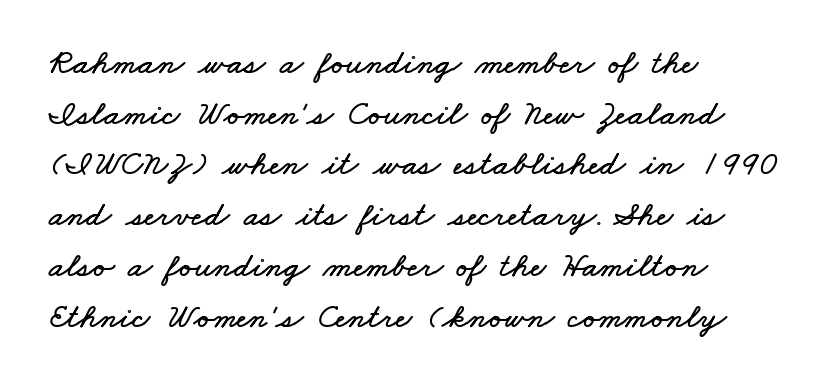
Q: Is the text underlined? A: No.
Q: How is the paragraph aligned? A: Left-aligned.
Q: Is the spacing between letters normal or unusually wide? A: Normal.
Q: Is the spacing between lines tight, normal or loose? A: Normal.
Q: Width (condensed, normal, or wide)? A: Wide.
Q: Stroke contrast? A: Low.
Q: x-height? A: Small.
Q: Monospaced? A: No.
